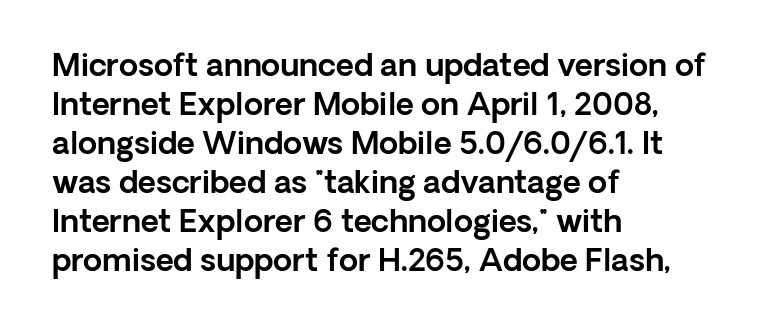
Observe the absence of serifs on each vertical stroke in this sample. In terms of posture, this sample is upright. These lines keep a tight, regular rhythm from letter to letter. Does the leading feel generous? No, just average. Visually the block forms a straight wall on the left and a jagged coastline on the right. Check under the words: just untouched page.
